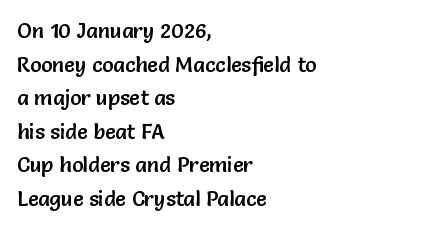
Q: Is the text italic (slanted)? A: No, it is upright.
Q: Is the text underlined? A: No.
Q: How is the paragraph aligned? A: Left-aligned.
Q: Is the spacing between letters normal or unusually wide? A: Normal.
Q: Is the spacing between lines tight, normal or loose? A: Normal.
